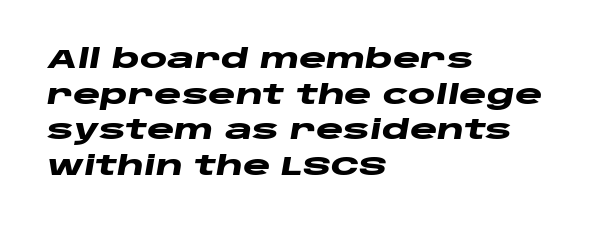
{"italic": "yes", "lean": "right", "slant_degrees": 10, "bold": "yes", "underline": "no", "align": "left", "line_spacing": "normal", "line_spacing_ratio": 1.37, "letter_spacing": "normal", "letter_spacing_em": 0.0, "glyph_px": 26}
